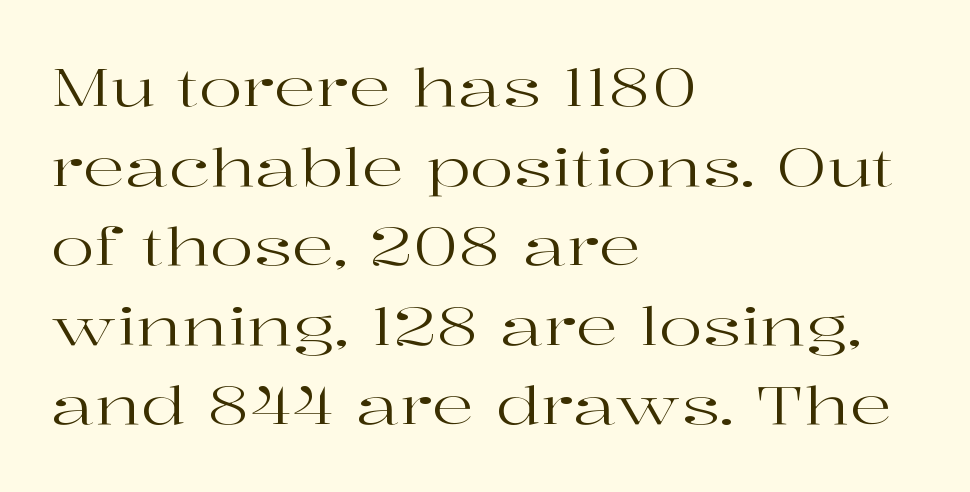
Q: Is the text bold? A: No.
Q: Is the text italic (slanted)? A: No, it is upright.
Q: Is the typeface a serif or a sans-serif typeface? A: Serif.
Q: Is the text underlined? A: No.
Q: How is the paragraph aligned? A: Left-aligned.
Q: Is the spacing between letters normal or unusually wide? A: Normal.
Q: Is the spacing between lines tight, normal or loose? A: Normal.
Q: Width (condensed, normal, or wide)? A: Wide.
Q: Stroke contrast? A: High.
Q: x-height? A: Medium.
Q: Monospaced? A: No.
